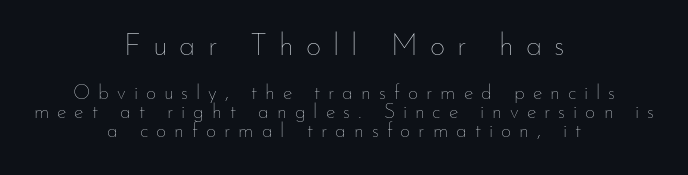
The image shows 30 px thin type, upright; set centered, tight line spacing (0.95x), unusually wide letter spacing (+0.4 em), not underlined; the first (top) block is 1.5x larger; low stroke contrast and a small x-height.
